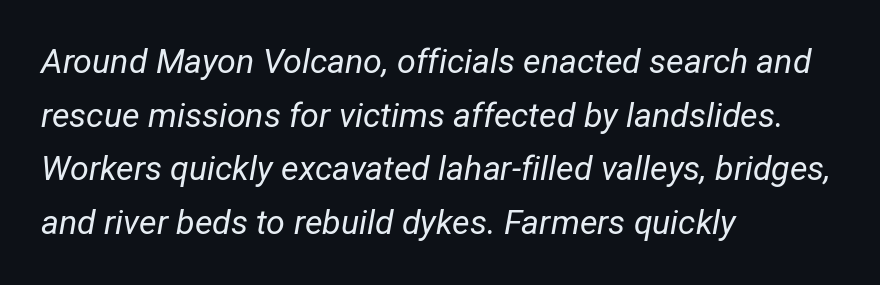
Q: Is the text bold? A: No.
Q: Is the text italic (slanted)? A: Yes, it leans right by about 12 degrees.
Q: Is the text underlined? A: No.
Q: How is the paragraph aligned? A: Left-aligned.
Q: Is the spacing between letters normal or unusually wide? A: Normal.
Q: Is the spacing between lines tight, normal or loose? A: Normal.
Q: Width (condensed, normal, or wide)? A: Condensed.
Q: Stroke contrast? A: Low.
Q: x-height? A: Medium.
Q: Monospaced? A: No.
